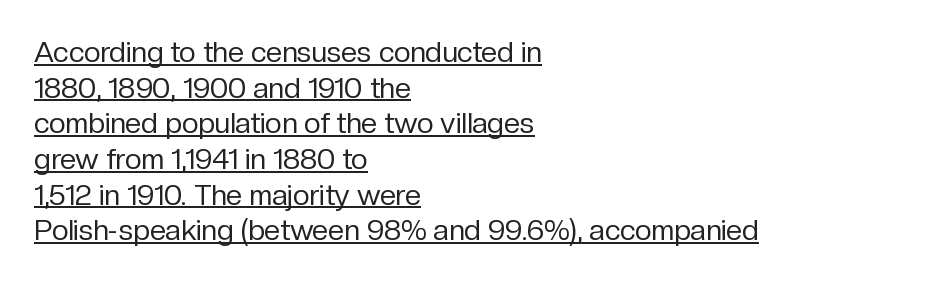
A baseline rule has been typeset under these characters. Stroke thickness stays within the range of a standard reading face or lighter. Are there feet on the stems? There aren't — it's a sans. The type sits square on the baseline with zero lean. Character widths vary here, with narrow letters taking less room than wide ones. The text block is weighted toward the left margin, trailing off unevenly rightward.
